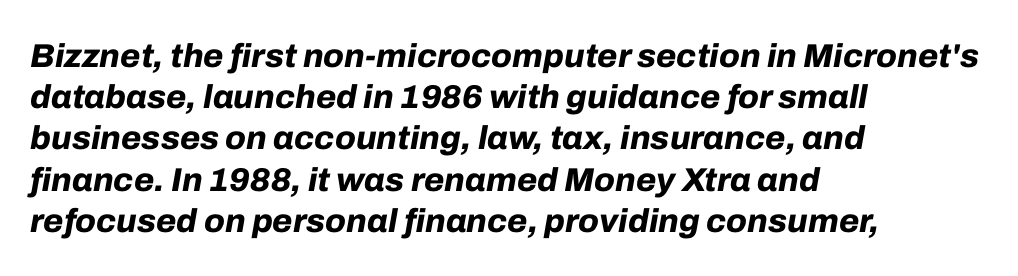
Q: Is the text bold? A: Yes.
Q: Is the text italic (slanted)? A: Yes, it leans right by about 10 degrees.
Q: Is the text underlined? A: No.
Q: How is the paragraph aligned? A: Left-aligned.
Q: Is the spacing between letters normal or unusually wide? A: Normal.
Q: Is the spacing between lines tight, normal or loose? A: Normal.
Q: Width (condensed, normal, or wide)? A: Normal.
Q: Stroke contrast? A: Low.
Q: x-height? A: Medium.
Q: Monospaced? A: No.
